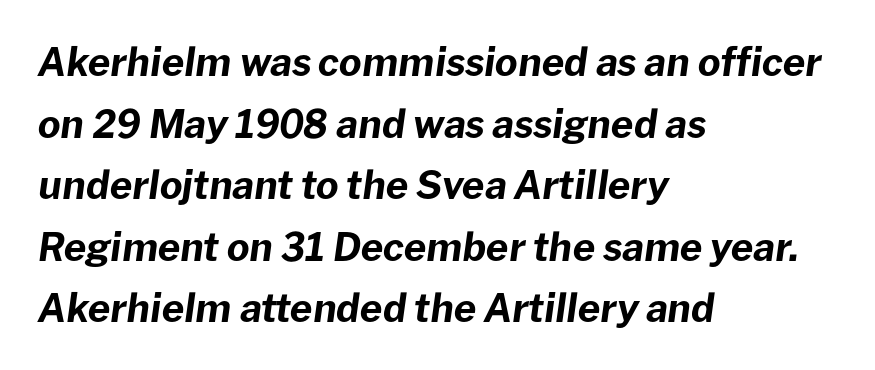
Q: Is the text bold? A: Yes.
Q: Is the text italic (slanted)? A: Yes, it leans right by about 8 degrees.
Q: Is the text underlined? A: No.
Q: How is the paragraph aligned? A: Left-aligned.
Q: Is the spacing between letters normal or unusually wide? A: Normal.
Q: Is the spacing between lines tight, normal or loose? A: Normal.
Q: Width (condensed, normal, or wide)? A: Normal.
Q: Stroke contrast? A: Low.
Q: x-height? A: Medium.
Q: Monospaced? A: No.
